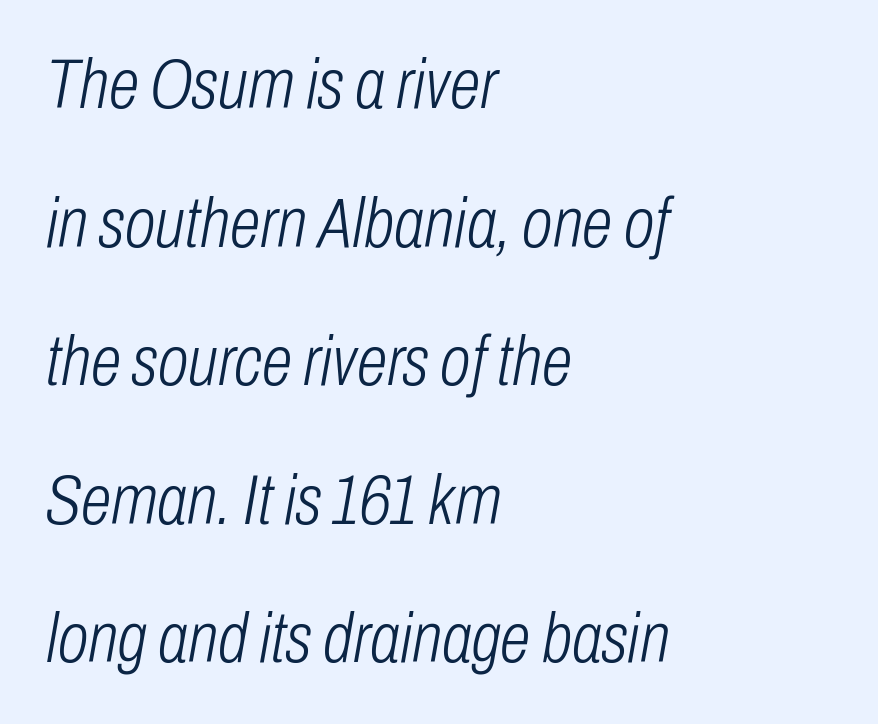
The image shows 70 px light, condensed type, italic (leaning right); set left-aligned, loose line spacing (1.98x), normal letter spacing, not underlined; low stroke contrast and a medium x-height.
